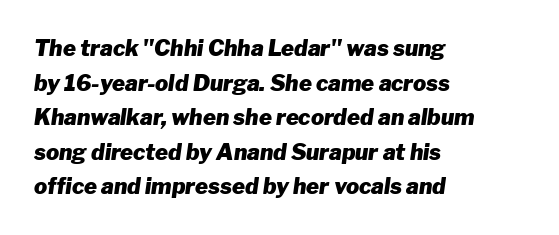
Successive baselines arrive at the customary interval. Each glyph is drawn with heavy, bold strokes. Nobody touched the tracking dial on this one. If you drew a line through each stem, it would be angled.
